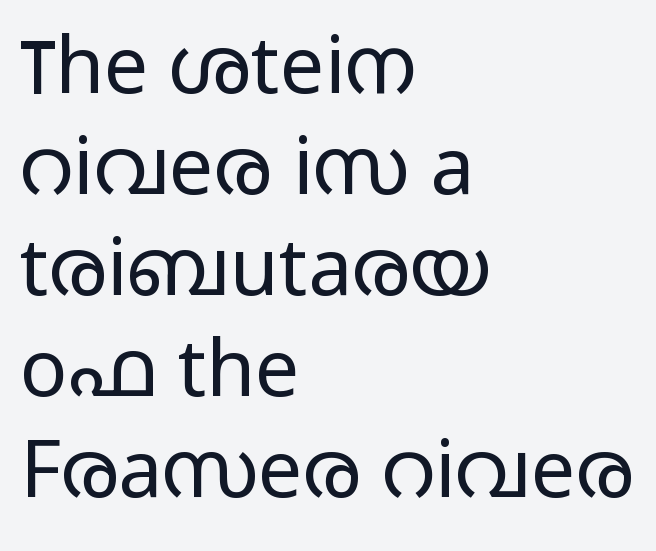
Q: Is the text bold? A: No.
Q: Is the text italic (slanted)? A: No, it is upright.
Q: Is the typeface a serif or a sans-serif typeface? A: Sans-serif.
Q: Is the text underlined? A: No.
Q: How is the paragraph aligned? A: Left-aligned.
Q: Is the spacing between letters normal or unusually wide? A: Normal.
Q: Is the spacing between lines tight, normal or loose? A: Normal.
Q: Width (condensed, normal, or wide)? A: Wide.
Q: Stroke contrast? A: Low.
Q: x-height? A: Medium.
Q: Monospaced? A: No.
